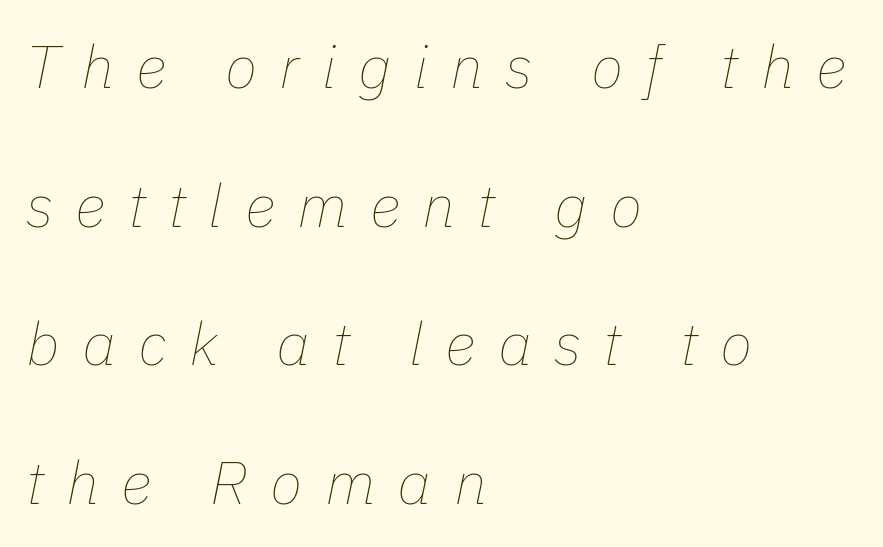
{"italic": "yes", "lean": "right", "slant_degrees": 11, "bold": "no", "weight": "thin", "width": "normal", "stroke_contrast": "low", "x_height": "medium", "monospaced": "no", "underline": "no", "align": "left", "line_spacing": "loose", "line_spacing_ratio": 2.31, "letter_spacing": "wide", "letter_spacing_em": 0.37, "glyph_px": 60}
